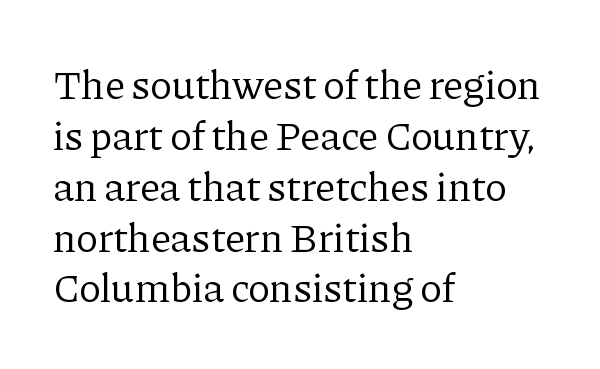
Q: Is the text bold? A: No.
Q: Is the text italic (slanted)? A: No, it is upright.
Q: Is the typeface a serif or a sans-serif typeface? A: Serif.
Q: Is the text underlined? A: No.
Q: How is the paragraph aligned? A: Left-aligned.
Q: Is the spacing between letters normal or unusually wide? A: Normal.
Q: Width (condensed, normal, or wide)? A: Normal.
Q: Stroke contrast? A: Low.
Q: x-height? A: Medium.
Q: Monospaced? A: No.
